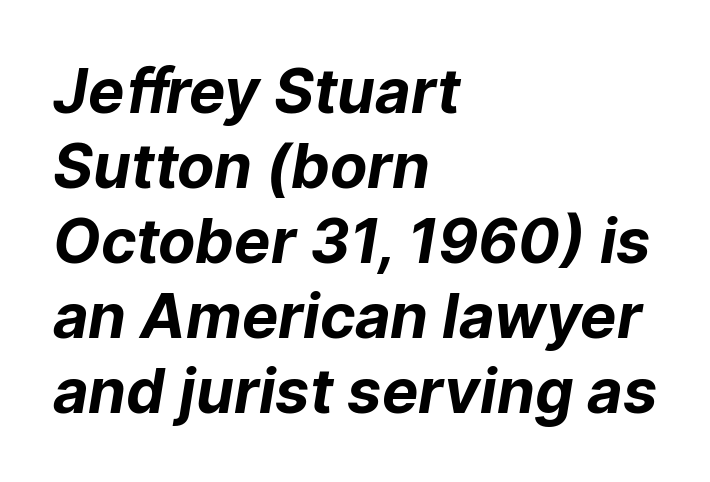
The characters look thick and weighty, a clear bold. Honestly, there is no underline to notice here at all. The letters carry no serifs — their stems end cleanly without finishing strokes. Look at the tracking — it's just the regular setting, nothing added. This rendering uses left alignment, leaving the right contour irregular. Looks like regular typesetting: each glyph gets only the width it needs.
